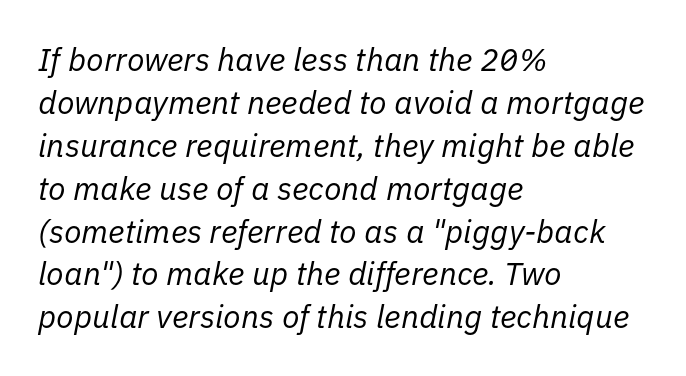
The image shows 32 px regular-weight type, italic (leaning right); set left-aligned, normal line spacing (1.34x), normal letter spacing, not underlined; low stroke contrast and a medium x-height.
